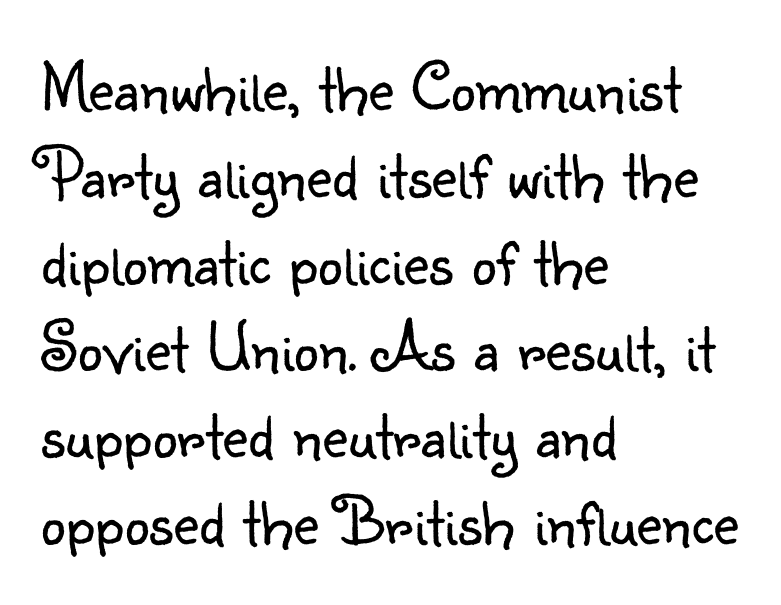
{"serif": "no", "italic": "no", "bold": "no", "weight": "light", "width": "normal", "stroke_contrast": "low", "x_height": "small", "monospaced": "no", "underline": "no", "align": "left", "line_spacing_ratio": 1.24, "letter_spacing": "normal", "letter_spacing_em": 0.0, "glyph_px": 70}
